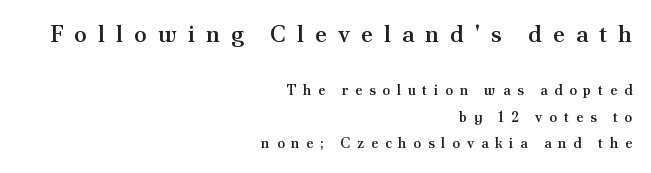
The image shows 23 px text type, upright; set right-aligned, loose line spacing (1.9x), unusually wide letter spacing (+0.48 em), not underlined; the first (top) block is 1.64x larger.
